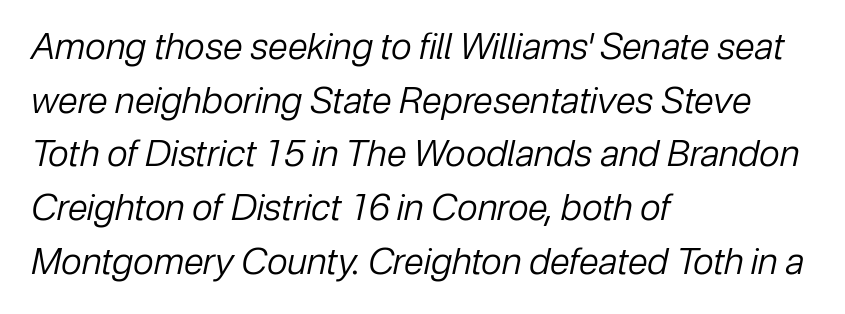
{"italic": "yes", "lean": "right", "slant_degrees": 12, "bold": "no", "weight": "regular", "width": "normal", "stroke_contrast": "low", "x_height": "medium", "monospaced": "no", "underline": "no", "align": "left", "line_spacing": "normal", "line_spacing_ratio": 1.49, "letter_spacing": "normal", "letter_spacing_em": 0.0, "glyph_px": 36}
